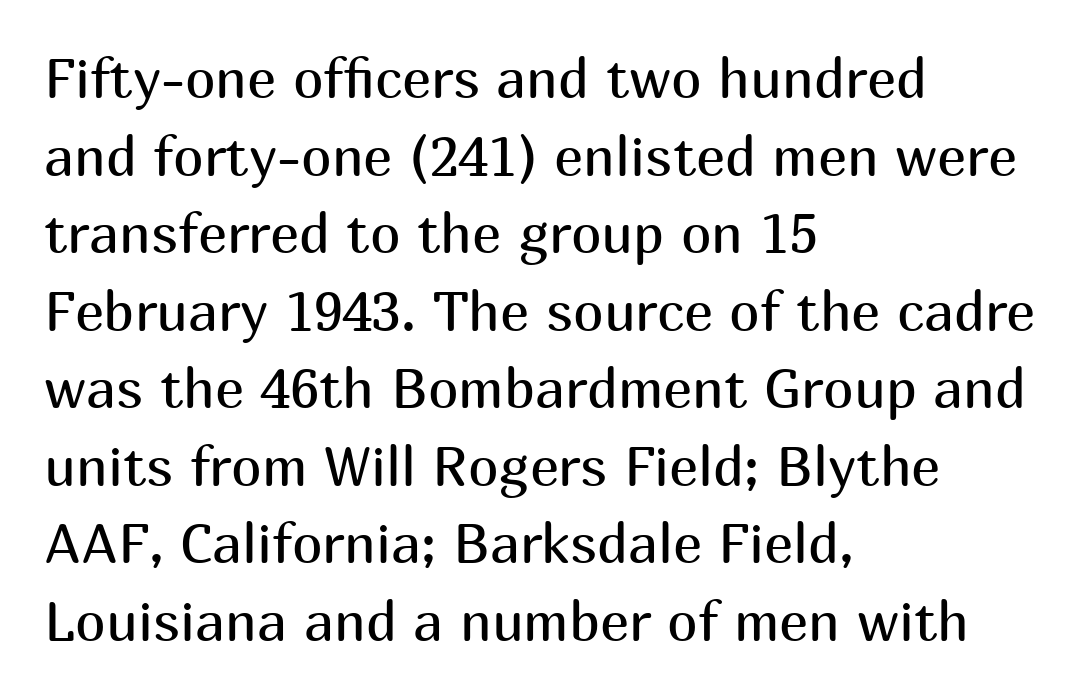
Here the designer chose a conventional face with non-uniform glyph widths. The weight tops out at a normal text grade. The space directly below the letters is spotless. The gaps between neighbouring characters are ordinary and unremarkable.
